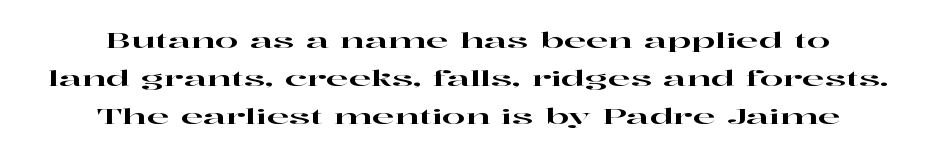
Q: Is the text italic (slanted)? A: No, it is upright.
Q: Is the text underlined? A: No.
Q: How is the paragraph aligned? A: Centered.
Q: Is the spacing between letters normal or unusually wide? A: Normal.
